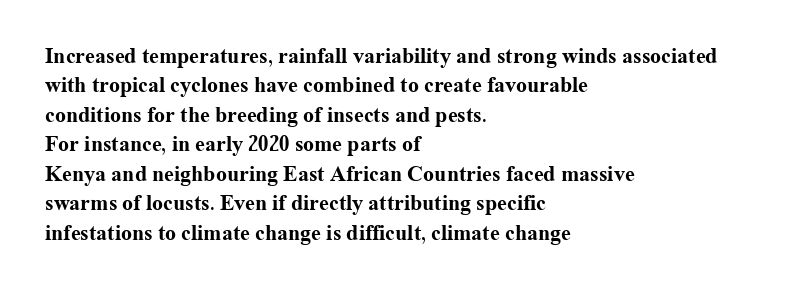
The vertical gap from one line to the next is medium. The rendering uses a bold face; every stroke is thick and dark. When letters stand straight like this, we call the style roman or upright. A typesetter would call this zero additional tracking.
